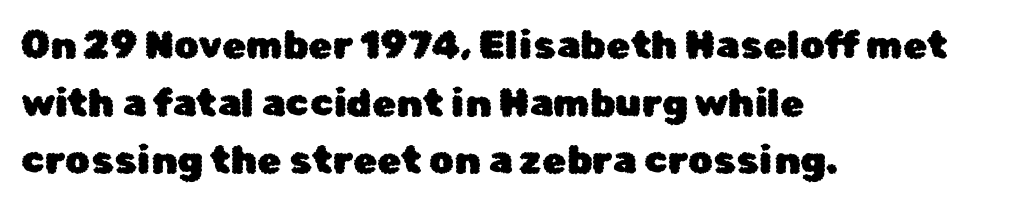
{"serif": "no", "italic": "no", "width": "normal", "stroke_contrast": "low", "x_height": "medium", "monospaced": "no", "underline": "no", "align": "left", "line_spacing": "normal", "line_spacing_ratio": 1.48, "letter_spacing": "normal", "letter_spacing_em": 0.0, "glyph_px": 39}
